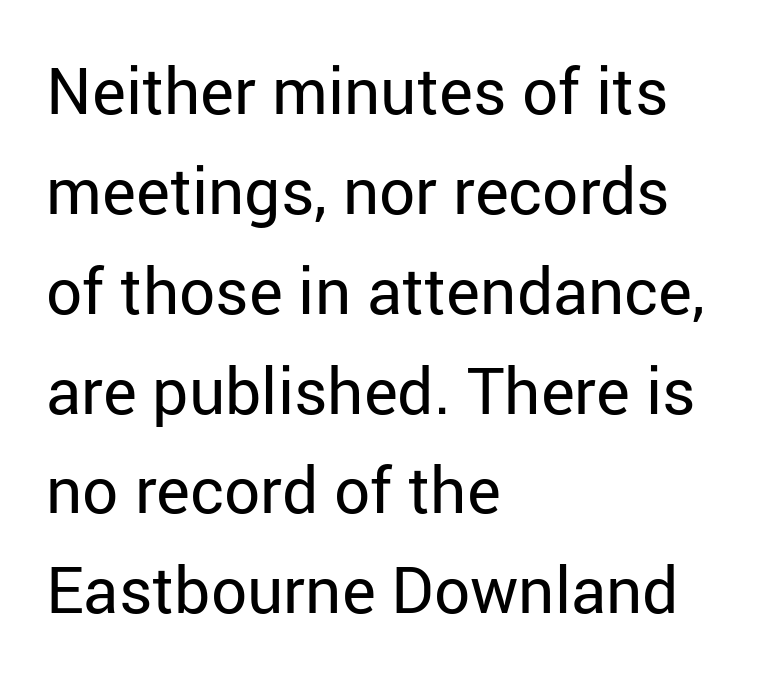
The image shows 64 px regular-weight sans-serif type, upright; set left-aligned, normal line spacing (1.56x), normal letter spacing, not underlined; low stroke contrast and a medium x-height.
